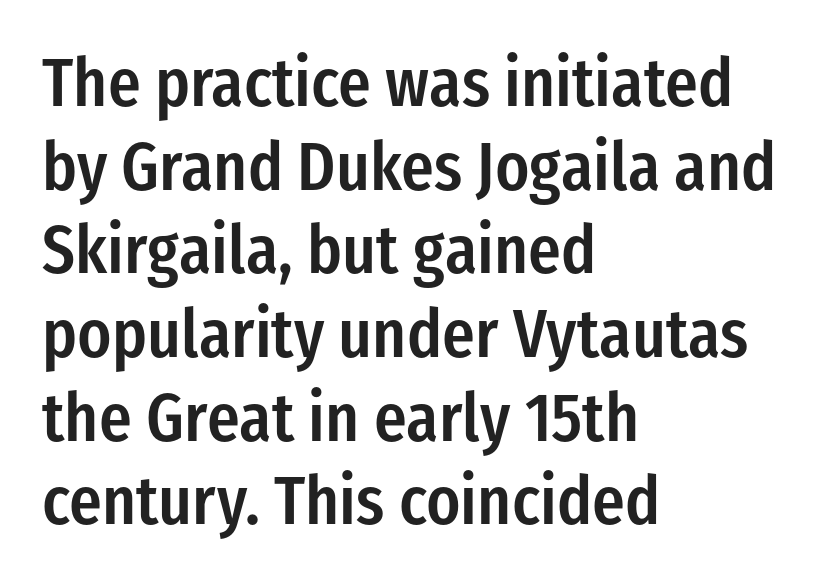
The image shows 68 px semibold, condensed sans-serif type, upright; set left-aligned, line spacing 1.23x, normal letter spacing, not underlined; low stroke contrast and a medium x-height.
